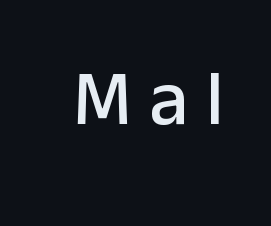
The image shows 78 px sans-serif type, upright; set unusually wide letter spacing (+0.23 em), not underlined; low stroke contrast and a medium x-height.
